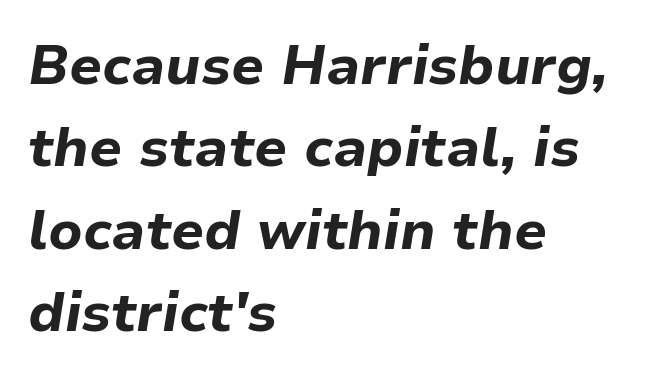
Q: Is the text bold? A: Yes.
Q: Is the text italic (slanted)? A: Yes, it leans right by about 9 degrees.
Q: Is the text underlined? A: No.
Q: How is the paragraph aligned? A: Left-aligned.
Q: Is the spacing between letters normal or unusually wide? A: Normal.
Q: Is the spacing between lines tight, normal or loose? A: Normal.
Q: Width (condensed, normal, or wide)? A: Normal.
Q: Stroke contrast? A: Low.
Q: x-height? A: Medium.
Q: Monospaced? A: No.
